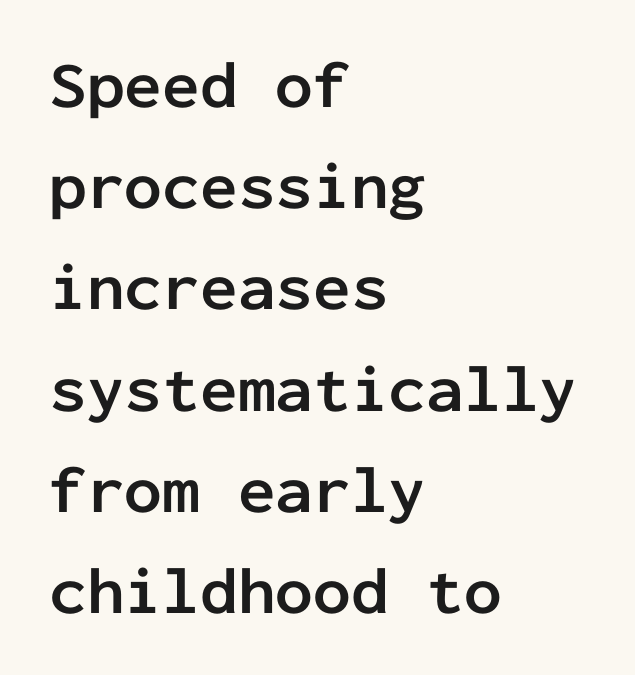
The image shows 67 px semibold sans-serif type, upright, monospaced; set left-aligned, normal line spacing (1.51x), normal letter spacing, not underlined; low stroke contrast and a medium x-height.
